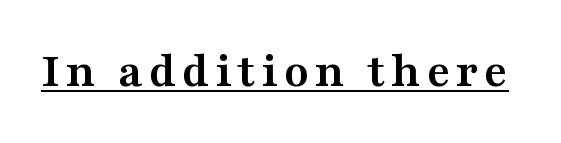
Underline: present. Every letter is thick-stroked: bold, no question. Does the type have serifs? Yes, each stem ends in a small foot. Vertical strokes here are truly vertical.
